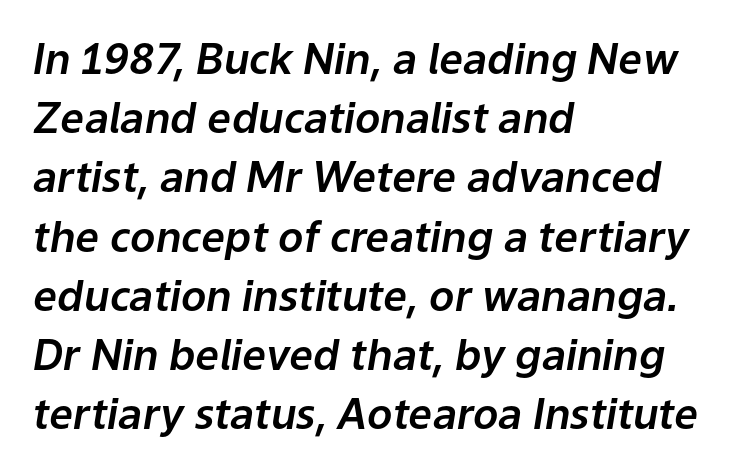
Observe the lean: these are italic letterforms. Teacher's note: observe the even left margin — that is flush-left alignment. The glyphs are unaccompanied by any horizontal stroke below them. Compared with typical paragraphs, the rows here are spaced about the same. This sample uses plain, unmodified letter spacing.
